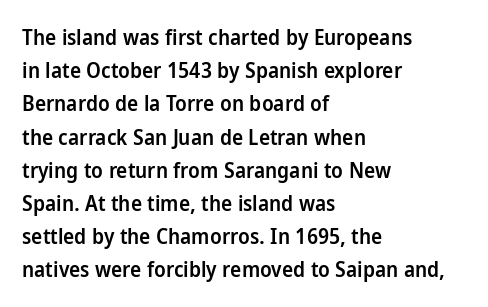
A typesetter would call this zero additional tracking. The foot of each line stays bare and open. Whoever set this chose a conventional vertical rhythm. Short and long lines alike share a common starting point at left. Stems and bowls a touch heavier than normal — semibold. The lettering stays uniformly vertical, giving the passage a roman look.
